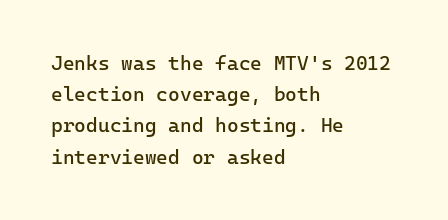
Between one letter and the next there's only the usual sliver of space. Letters rest on an invisible, unmarked baseline. Does the copy run flush right? No — it runs flush left. Nothing heavy about these letters — not bold at all.
